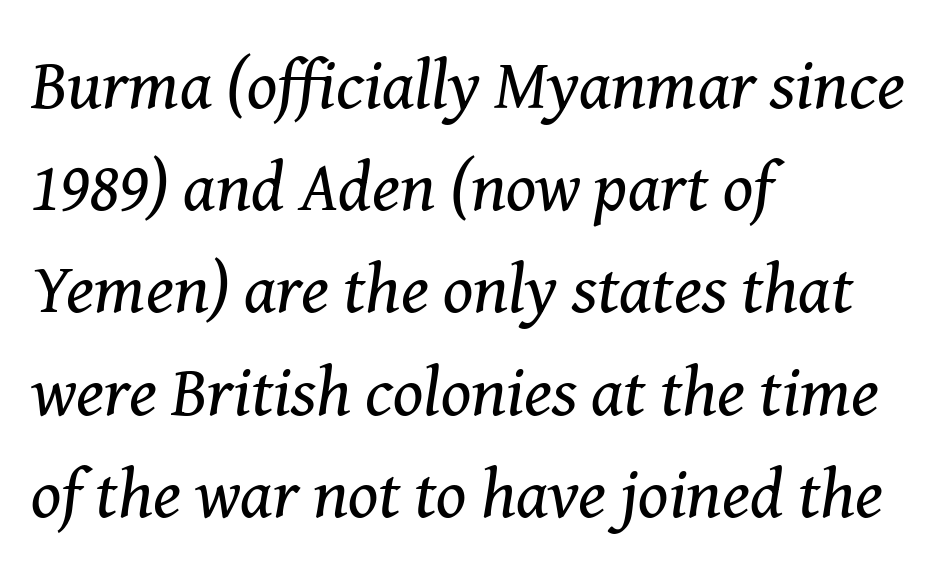
Q: Is the text bold? A: No.
Q: Is the text italic (slanted)? A: Yes, it leans right by about 8 degrees.
Q: Is the typeface a serif or a sans-serif typeface? A: Serif.
Q: Is the text underlined? A: No.
Q: How is the paragraph aligned? A: Left-aligned.
Q: Is the spacing between letters normal or unusually wide? A: Normal.
Q: Is the spacing between lines tight, normal or loose? A: Normal.
Q: Width (condensed, normal, or wide)? A: Normal.
Q: Stroke contrast? A: Medium.
Q: x-height? A: Medium.
Q: Monospaced? A: No.
